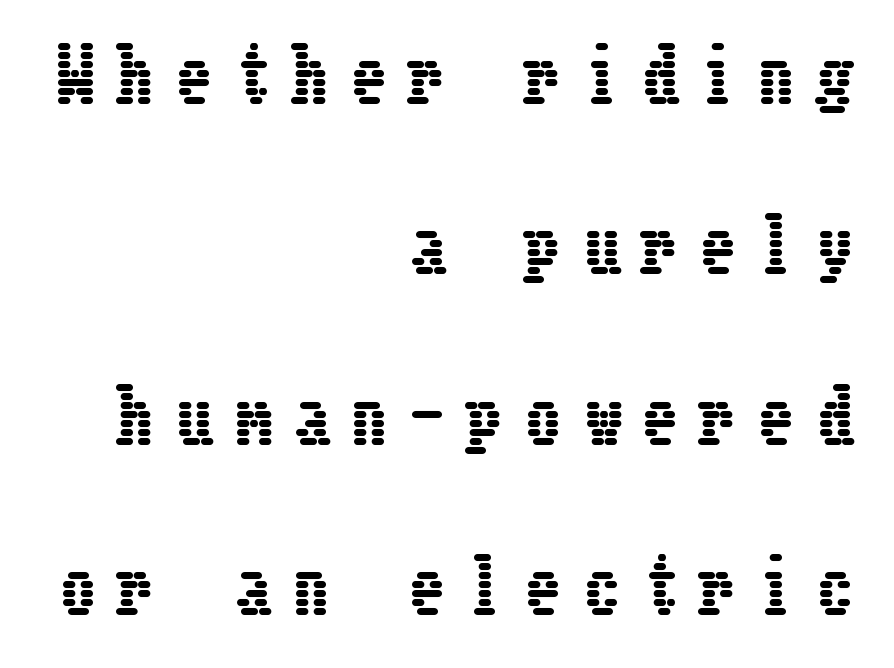
Q: Is the text italic (slanted)? A: No, it is upright.
Q: Is the text underlined? A: No.
Q: How is the paragraph aligned? A: Right-aligned.
Q: Is the spacing between letters normal or unusually wide? A: Unusually wide.
Q: Is the spacing between lines tight, normal or loose? A: Loose.
Q: Width (condensed, normal, or wide)? A: Condensed.
Q: Stroke contrast? A: Low.
Q: x-height? A: Medium.
